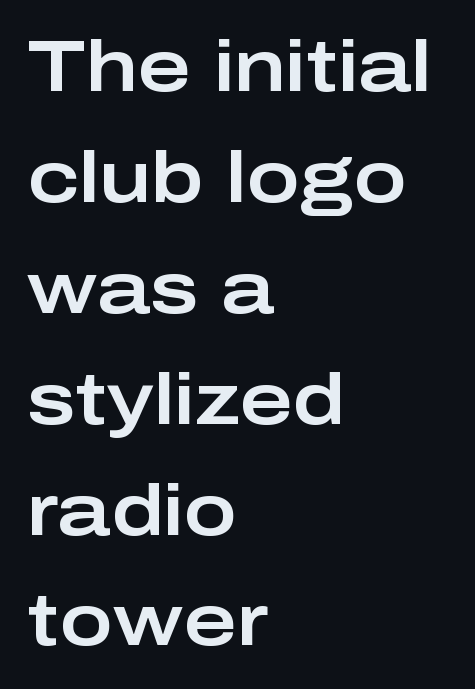
Unmarked baselines from the first word to the last. Do the characters align in a grid? No, the font is proportional. Grotesque or geometric, the face here clearly has no serifs. The line-height multiplier appears to be the usual default.
